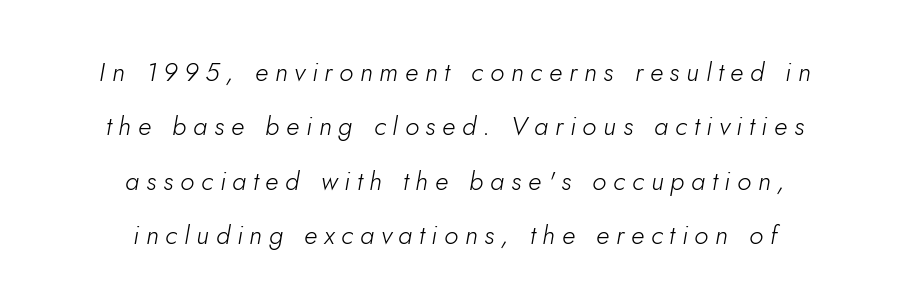
Q: Is the text bold? A: No.
Q: Is the text italic (slanted)? A: Yes, it leans right by about 5 degrees.
Q: Is the text underlined? A: No.
Q: How is the paragraph aligned? A: Centered.
Q: Is the spacing between letters normal or unusually wide? A: Unusually wide.
Q: Is the spacing between lines tight, normal or loose? A: Loose.
